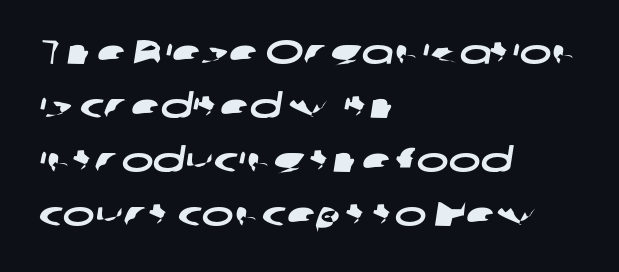
Q: Is the typeface a serif or a sans-serif typeface? A: Sans-serif.
Q: Is the text underlined? A: No.
Q: How is the paragraph aligned? A: Left-aligned.
Q: Is the spacing between letters normal or unusually wide? A: Normal.
Q: Is the spacing between lines tight, normal or loose? A: Normal.
Q: Width (condensed, normal, or wide)? A: Wide.
Q: Stroke contrast? A: Low.
Q: x-height? A: Medium.
Q: Monospaced? A: No.
